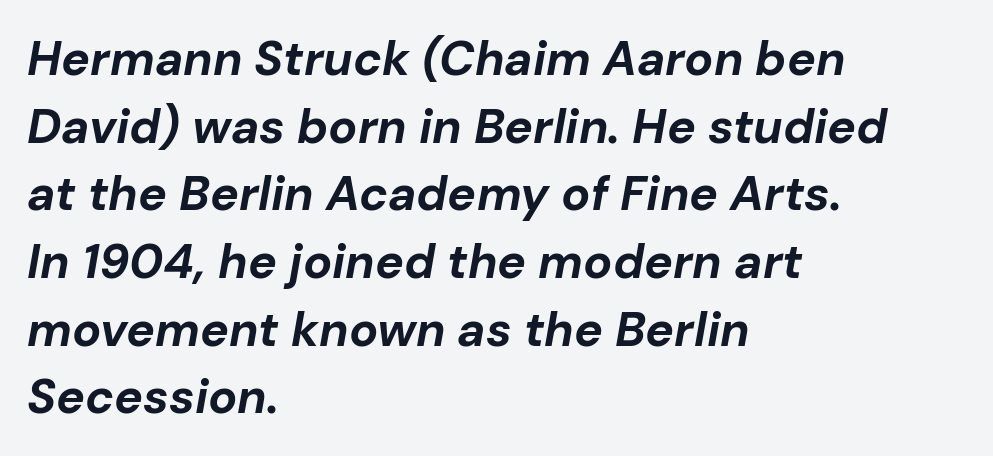
The image shows 48 px bold type, italic (leaning right); set left-aligned, normal line spacing (1.41x), normal letter spacing, not underlined; low stroke contrast and a medium x-height.
